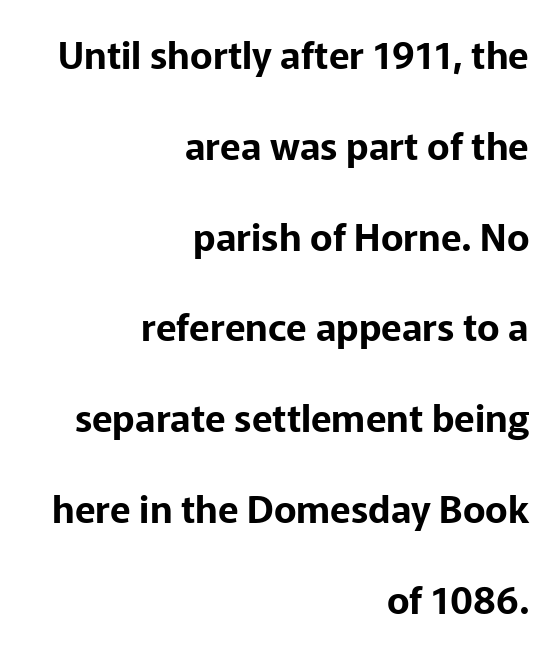
A typesetter would call this leading open, well beyond the default. Varying glyph widths throughout — classic text-font behaviour. Compared with typical body copy, the letter spacing here is the same. Every stem runs plumb, perpendicular to the baseline. The space directly below the letters is spotless. Horizontal alignment here is rightward, an uncommon choice for prose.
